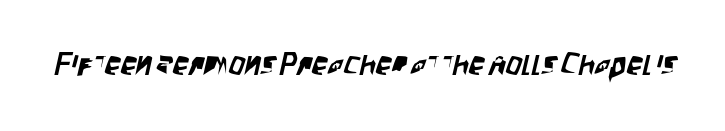
Q: Is the typeface a serif or a sans-serif typeface? A: Sans-serif.
Q: Is the text underlined? A: No.
Q: Is the spacing between letters normal or unusually wide? A: Normal.
Q: Width (condensed, normal, or wide)? A: Condensed.
Q: Stroke contrast? A: Low.
Q: x-height? A: Large.
Q: Monospaced? A: No.
